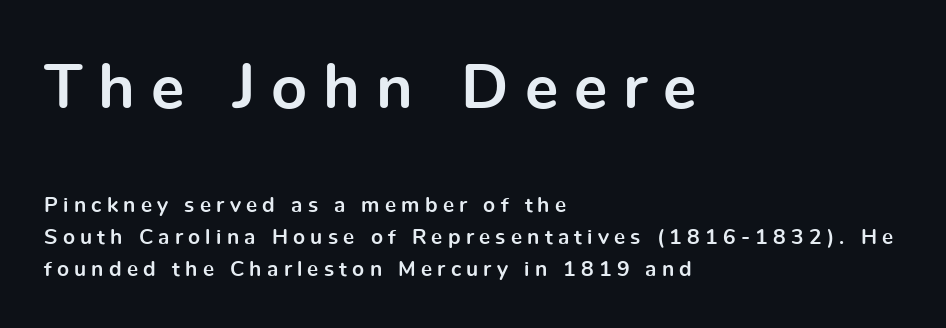
The image shows 63 px bold sans-serif type, upright; set left-aligned, normal line spacing (1.52x), unusually wide letter spacing (+0.25 em), not underlined; the first (top) block is 3.0x larger; a medium x-height.
